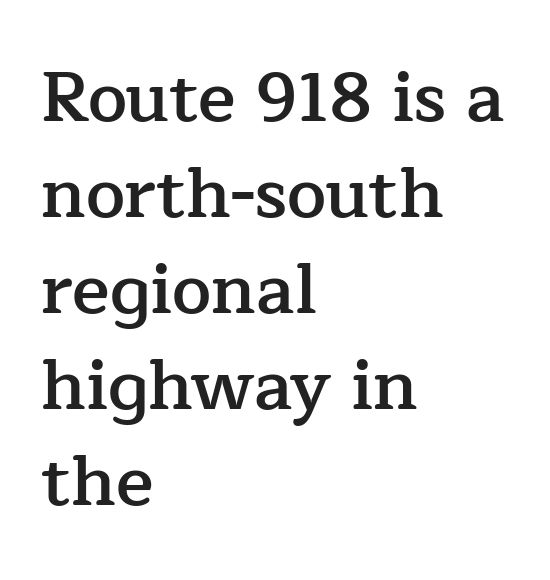
The image shows 70 px semibold serif type, upright; set left-aligned, normal line spacing (1.37x), normal letter spacing, not underlined; low stroke contrast and a medium x-height.
